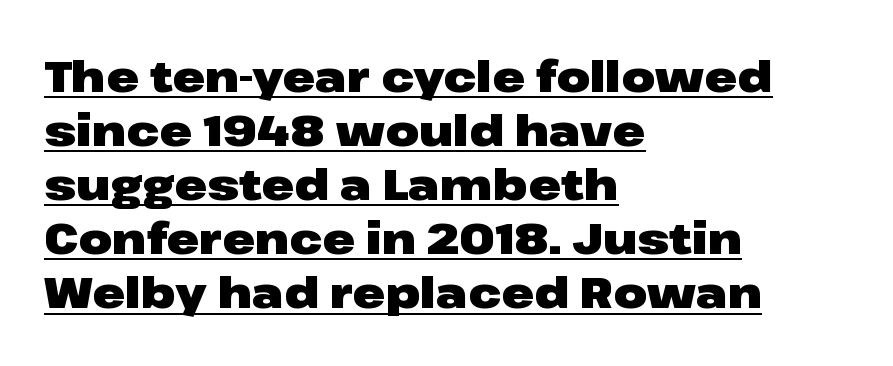
Line starts are locked; line ends wander. The lettering stays uniformly vertical, giving the passage a roman look. A rule runs beneath these lines of type. Students, note that the glyphs here touch the page at normal intervals.
